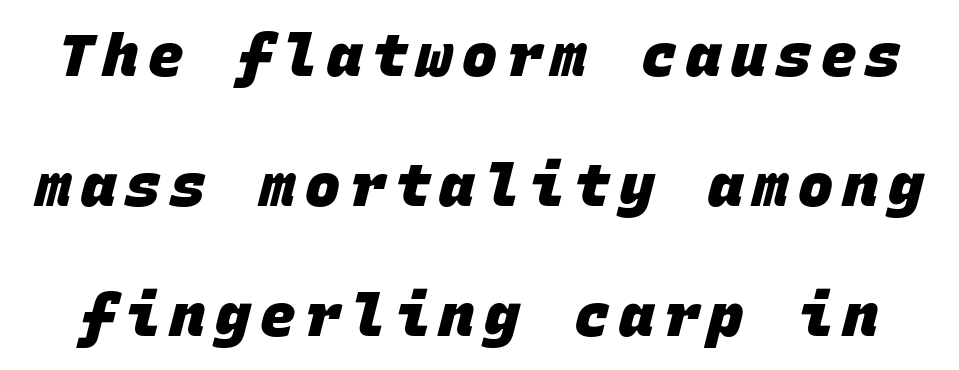
Q: Is the text bold? A: Yes.
Q: Is the typeface a serif or a sans-serif typeface? A: Sans-serif.
Q: Is the text underlined? A: No.
Q: Is the spacing between lines tight, normal or loose? A: Loose.
Q: Width (condensed, normal, or wide)? A: Normal.
Q: Stroke contrast? A: Low.
Q: x-height? A: Large.
Q: Monospaced? A: Yes.
